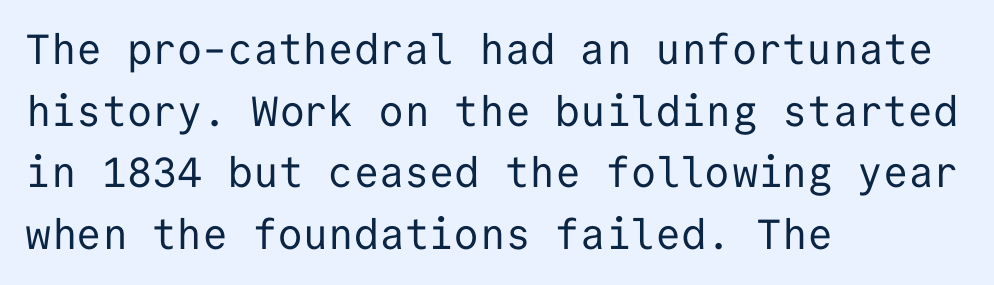
{"serif": "no", "italic": "no", "bold": "no", "weight": "regular", "width": "normal", "stroke_contrast": "low", "x_height": "medium", "monospaced": "yes", "underline": "no", "align": "left", "line_spacing": "normal", "line_spacing_ratio": 1.47, "letter_spacing": "normal", "letter_spacing_em": 0.0, "glyph_px": 42}
